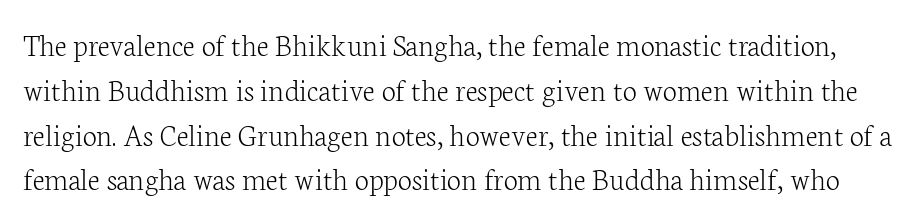
A light-to-regular cut is what we see here. Regarding leading, the lines here are spaced in the standard way. The lettering holds an erect, upright posture throughout. The rendering shows small feet on the letterforms — a serif design. You could call the tracking neutral — neither tight nor loose. Here the designer chose a conventional face with non-uniform glyph widths.
